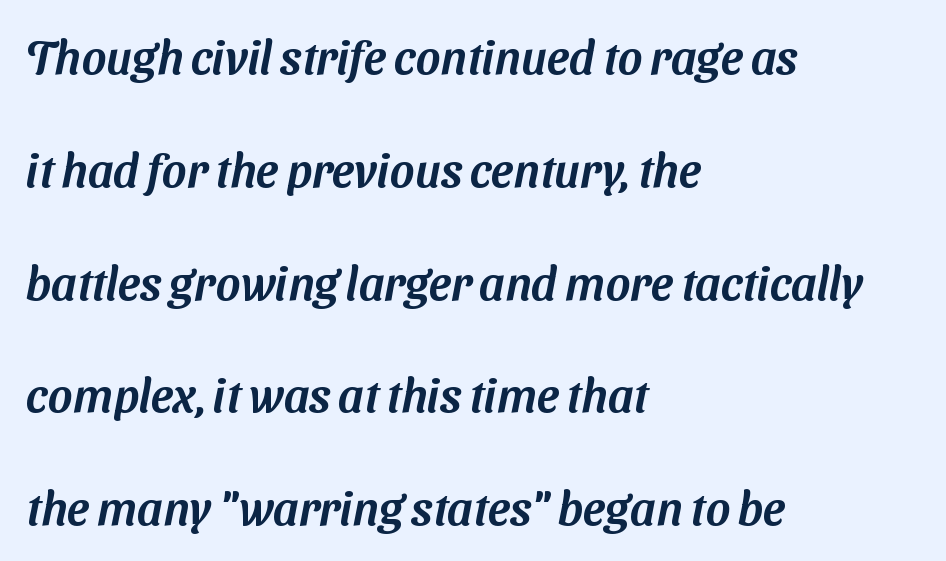
Caption: standard tracking, unaltered. Looks like regular typesetting: each glyph gets only the width it needs. The letters carry no serifs — their stems end cleanly without finishing strokes. The gap between lines stays unmarked. Horizontal bands of white between lines are thick stripes. These lines are set flush left with a ragged right edge.
